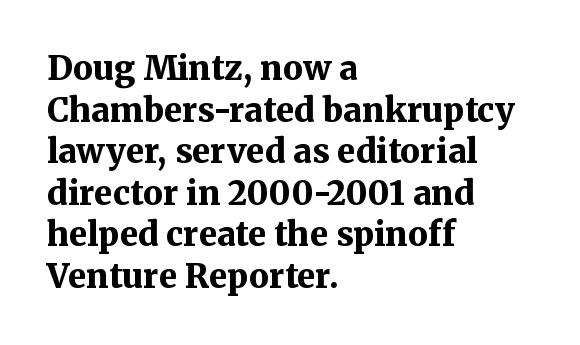
The image shows 33 px bold serif type, upright; set left-aligned, normal line spacing (1.26x), normal letter spacing, not underlined; medium stroke contrast and a medium x-height.
